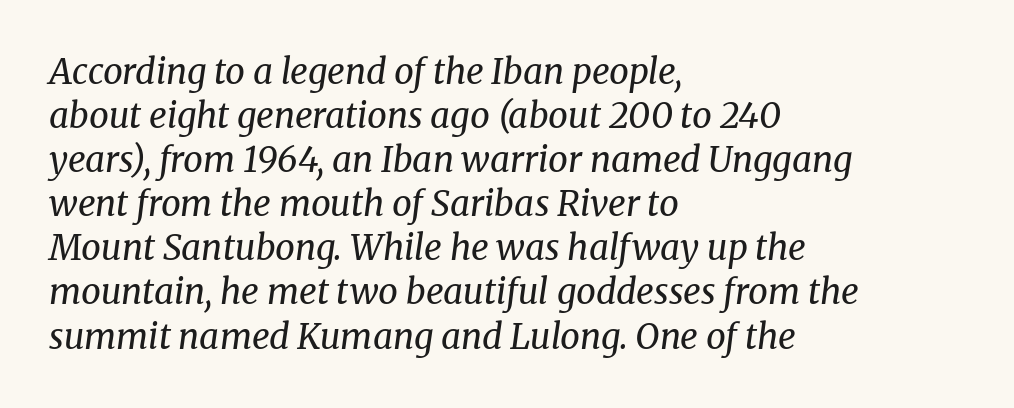
The image shows 35 px regular-weight serif type, italic (leaning right); set left-aligned, normal line spacing (1.26x), normal letter spacing, not underlined; medium stroke contrast and a medium x-height.
